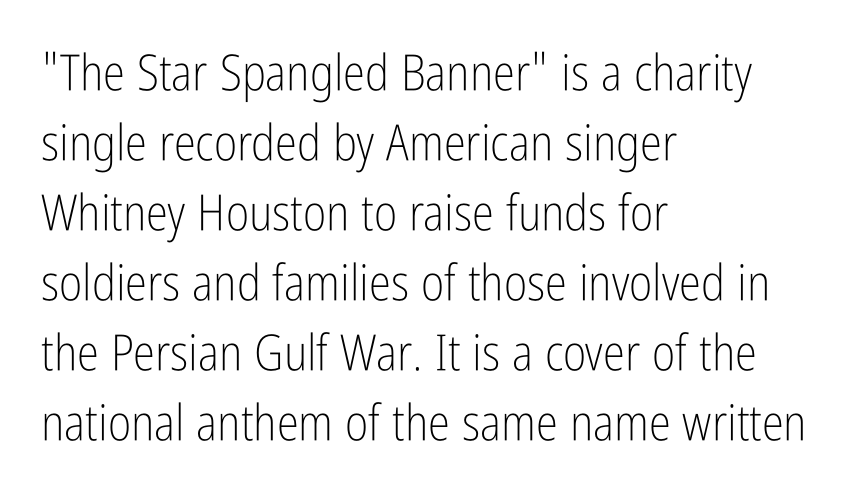
{"serif": "no", "italic": "no", "bold": "no", "weight": "light", "width": "condensed", "stroke_contrast": "low", "x_height": "medium", "monospaced": "no", "underline": "no", "align": "left", "line_spacing": "normal", "line_spacing_ratio": 1.4, "letter_spacing": "normal", "letter_spacing_em": 0.0, "glyph_px": 50}
